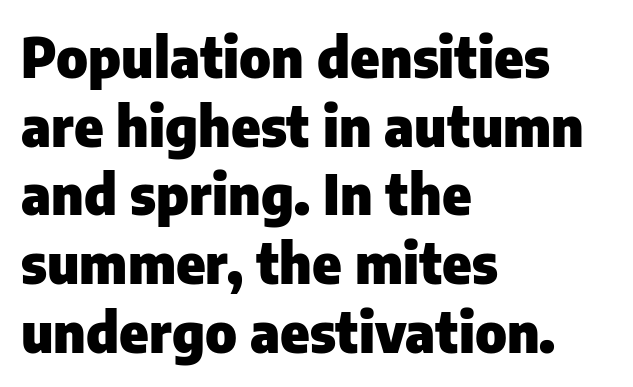
The image shows 55 px heavy sans-serif type, upright; set left-aligned, normal line spacing (1.25x), normal letter spacing, not underlined; low stroke contrast and a medium x-height.
